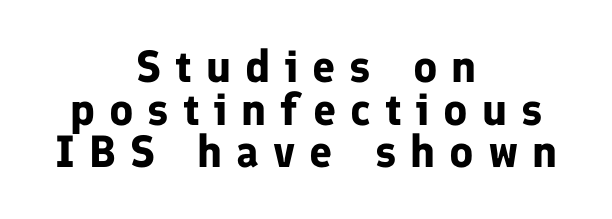
The image shows 45 px bold sans-serif type, upright; set centered, tight line spacing (0.95x), unusually wide letter spacing (+0.31 em), not underlined; low stroke contrast and a medium x-height.
